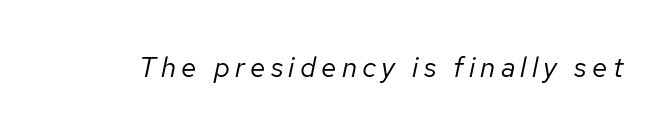
Q: Is the text bold? A: No.
Q: Is the text italic (slanted)? A: Yes, it leans right by about 12 degrees.
Q: Is the text underlined? A: No.
Q: Width (condensed, normal, or wide)? A: Normal.
Q: Stroke contrast? A: Low.
Q: x-height? A: Medium.
Q: Monospaced? A: No.
